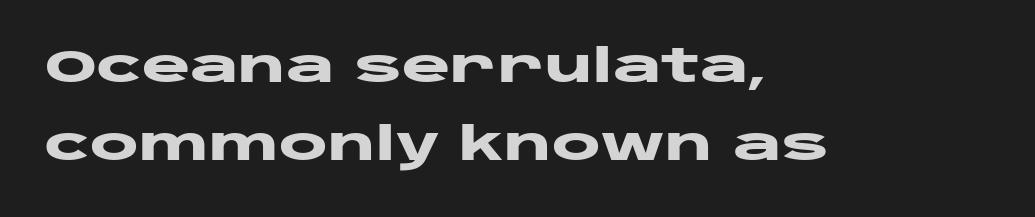
Q: Is the text bold? A: Yes.
Q: Is the text italic (slanted)? A: No, it is upright.
Q: Is the typeface a serif or a sans-serif typeface? A: Sans-serif.
Q: Is the text underlined? A: No.
Q: How is the paragraph aligned? A: Left-aligned.
Q: Is the spacing between letters normal or unusually wide? A: Normal.
Q: Is the spacing between lines tight, normal or loose? A: Normal.
Q: Width (condensed, normal, or wide)? A: Wide.
Q: Stroke contrast? A: Low.
Q: x-height? A: Large.
Q: Monospaced? A: No.
